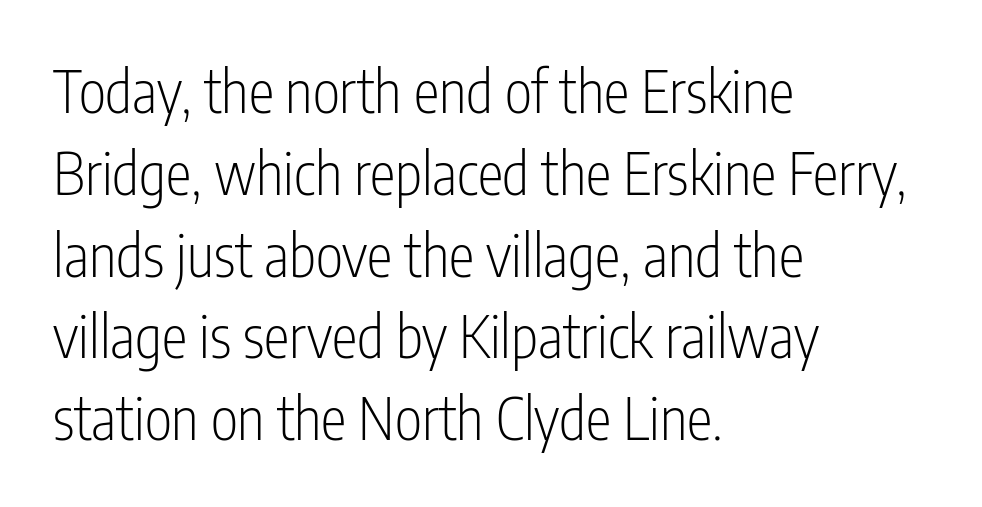
All the whitespace from short lines collects on the right. Students, observe: this is what conventionally led text looks like. The font family rendered here belongs to the sans-serif group. Descender tails drop into unmarked territory. Students, note that the glyphs here touch the page at normal intervals. Character widths vary here, with narrow letters taking less room than wide ones.
